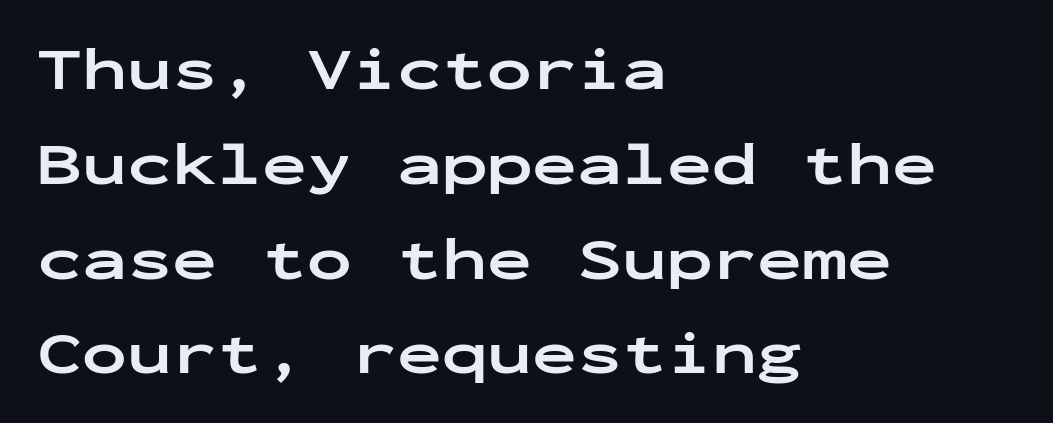
{"serif": "no", "italic": "no", "bold": "yes", "weight": "bold", "width": "wide", "stroke_contrast": "low", "x_height": "medium", "monospaced": "yes", "underline": "no", "align": "left", "line_spacing": "normal", "line_spacing_ratio": 1.58, "letter_spacing": "normal", "letter_spacing_em": 0.0, "glyph_px": 60}
